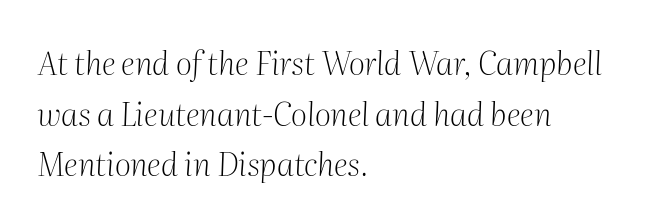
Q: Is the text bold? A: No.
Q: Is the text italic (slanted)? A: Yes, it leans right by about 2 degrees.
Q: Is the typeface a serif or a sans-serif typeface? A: Serif.
Q: Is the text underlined? A: No.
Q: How is the paragraph aligned? A: Left-aligned.
Q: Is the spacing between letters normal or unusually wide? A: Normal.
Q: Is the spacing between lines tight, normal or loose? A: Normal.
Q: Width (condensed, normal, or wide)? A: Normal.
Q: Stroke contrast? A: Medium.
Q: x-height? A: Medium.
Q: Monospaced? A: No.
